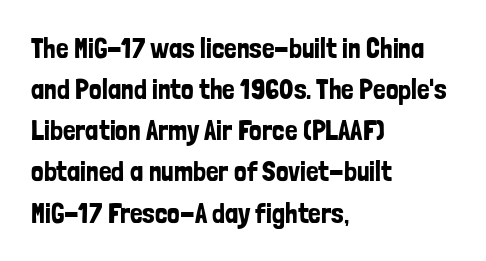
{"serif": "no", "italic": "no", "width": "condensed", "stroke_contrast": "low", "x_height": "medium", "monospaced": "no", "underline": "no", "align": "left", "line_spacing": "normal", "line_spacing_ratio": 1.47, "letter_spacing": "normal", "letter_spacing_em": 0.0, "glyph_px": 28}
